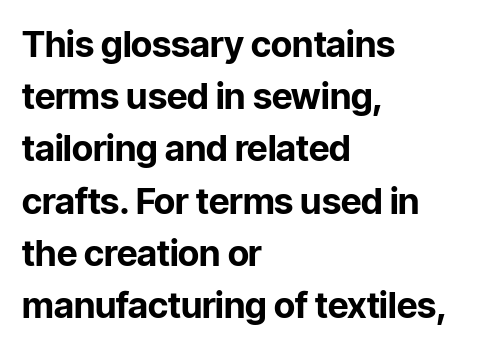
The image shows 36 px bold sans-serif type, upright; set left-aligned, normal line spacing (1.45x), normal letter spacing, not underlined; low stroke contrast and a medium x-height.
